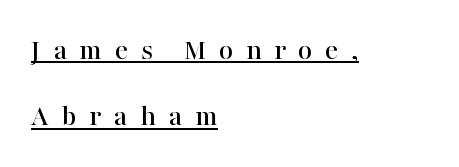
The rendering uses natural spacing where letterforms have individual widths. Caption: expanded tracking, letters set apart. Are there feet on the stems? There are — it's a serif. The typography opts for an upright posture over an oblique one. The lines in this sample share a left origin and differ only in where they stop. Caption: lettering with a line underneath.
